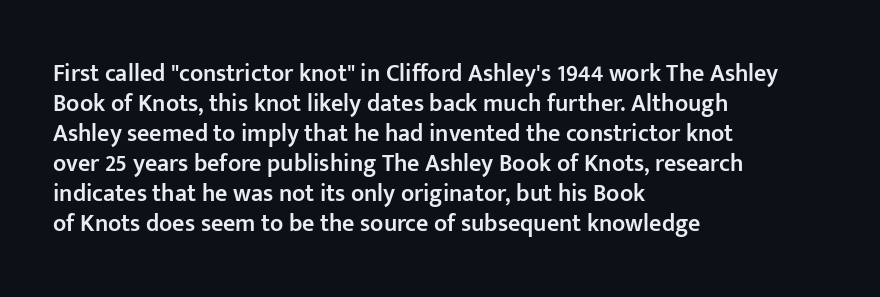
The image shows 24 px text type, upright; set left-aligned, normal line spacing (1.25x), normal letter spacing, not underlined.
